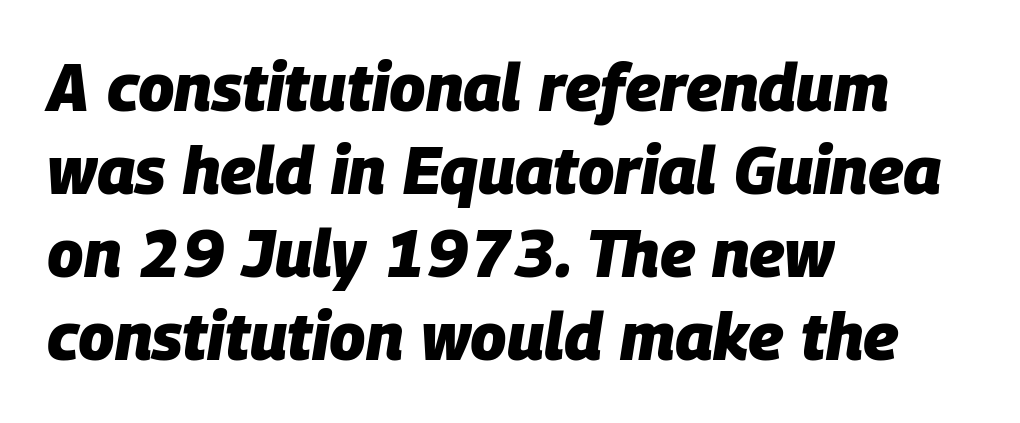
{"italic": "yes", "lean": "right", "slant_degrees": 9, "bold": "yes", "weight": "heavy", "width": "normal", "stroke_contrast": "low", "x_height": "large", "monospaced": "no", "underline": "no", "align": "left", "line_spacing": "normal", "line_spacing_ratio": 1.26, "letter_spacing": "normal", "letter_spacing_em": 0.0, "glyph_px": 66}
